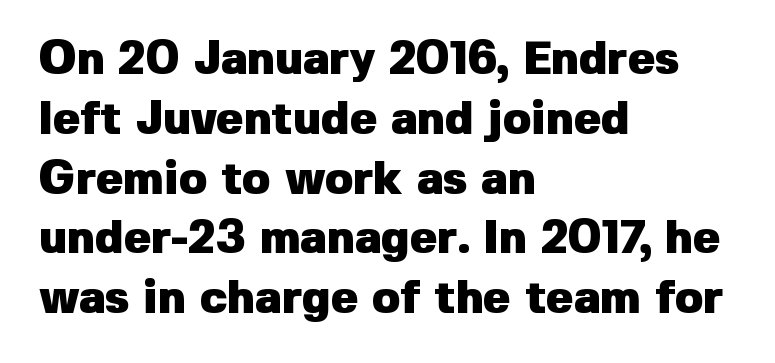
The image shows 46 px heavy sans-serif type, upright; set left-aligned, normal line spacing (1.3x), normal letter spacing, not underlined; low stroke contrast and a medium x-height.
